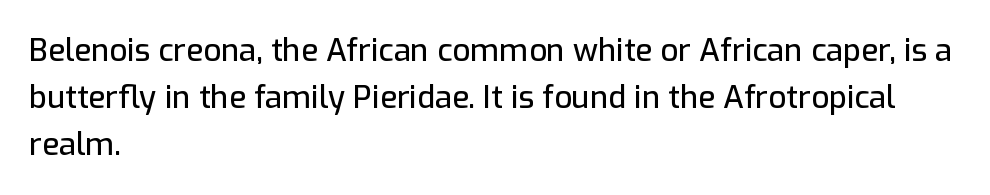
{"serif": "no", "italic": "no", "width": "normal", "stroke_contrast": "low", "x_height": "medium", "monospaced": "no", "underline": "no", "align": "left", "line_spacing": "normal", "line_spacing_ratio": 1.51, "letter_spacing": "normal", "letter_spacing_em": 0.0, "glyph_px": 31}
